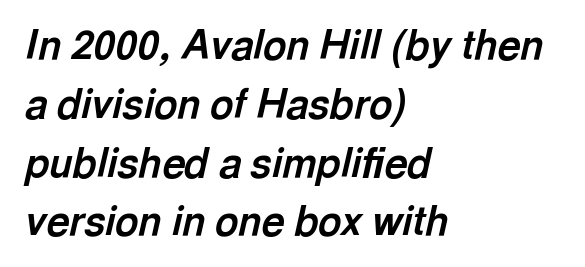
Lines of text with bare space underneath. The rendering keeps characters at their native spacing. Proportional: the letters do not fall into vertical columns. One-word summary of the alignment: left. These words are printed bold, with thick strokes throughout.
